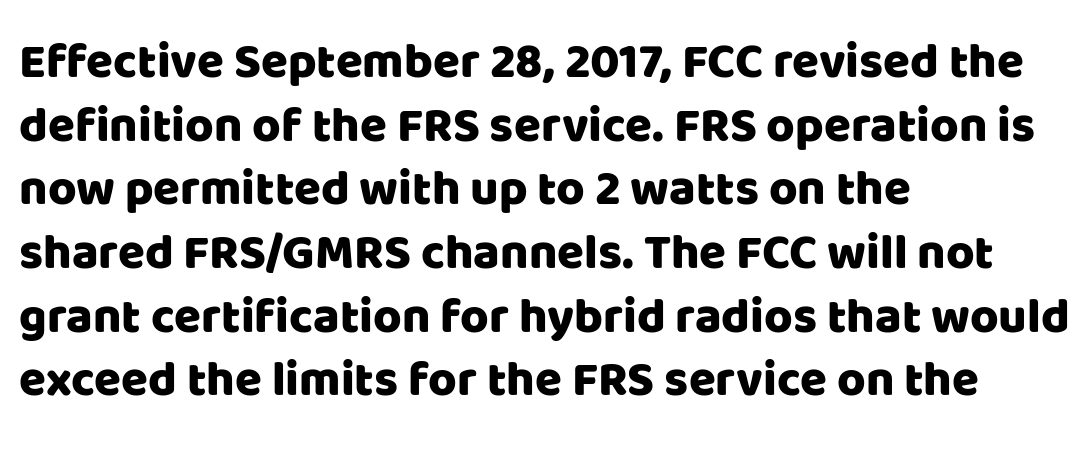
Q: Is the text italic (slanted)? A: No, it is upright.
Q: Is the typeface a serif or a sans-serif typeface? A: Sans-serif.
Q: Is the text underlined? A: No.
Q: How is the paragraph aligned? A: Left-aligned.
Q: Is the spacing between letters normal or unusually wide? A: Normal.
Q: Is the spacing between lines tight, normal or loose? A: Normal.
Q: Width (condensed, normal, or wide)? A: Normal.
Q: Stroke contrast? A: Low.
Q: x-height? A: Large.
Q: Monospaced? A: No.
